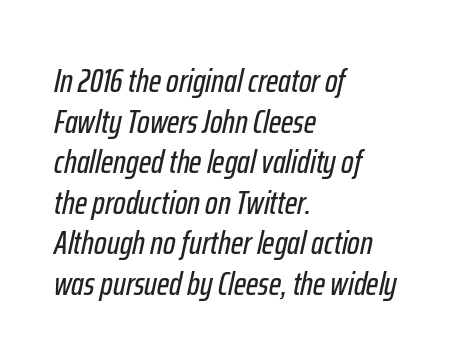
Each row of text sits above clean, open space. Every row of glyphs begins at an identical x-position on the left. Observe the lean: these are italic letterforms. Compared with typical body copy, the letter spacing here is the same.
